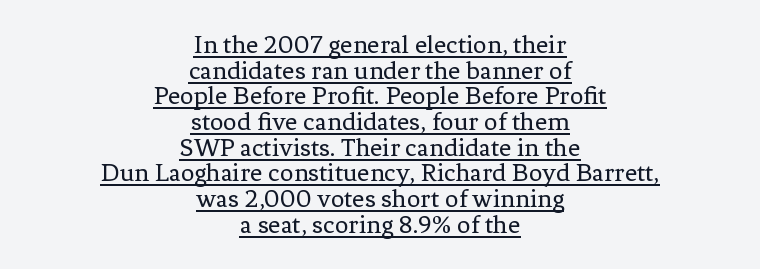
Descenders here cross a horizontal rule under the line. Between one letter and the next there's only the usual sliver of space. The letters stand upright; this is a roman face. Stems and bowls with no extra thickness — not bold. Summary of vertical rhythm: compact, with narrow interline spacing. This rendering uses center alignment, leaving both contours irregular but symmetric.
